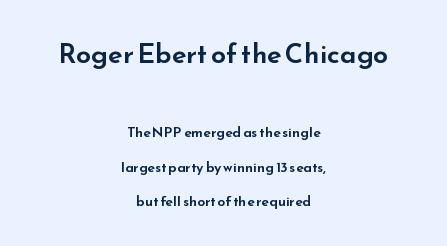
{"italic": "no", "underline": "no", "align": "center", "line_spacing": "loose", "line_spacing_ratio": 2.47, "letter_spacing": "normal", "letter_spacing_em": 0.0, "larger_block": "first", "size_ratio": 1.93, "glyph_px": 27}
